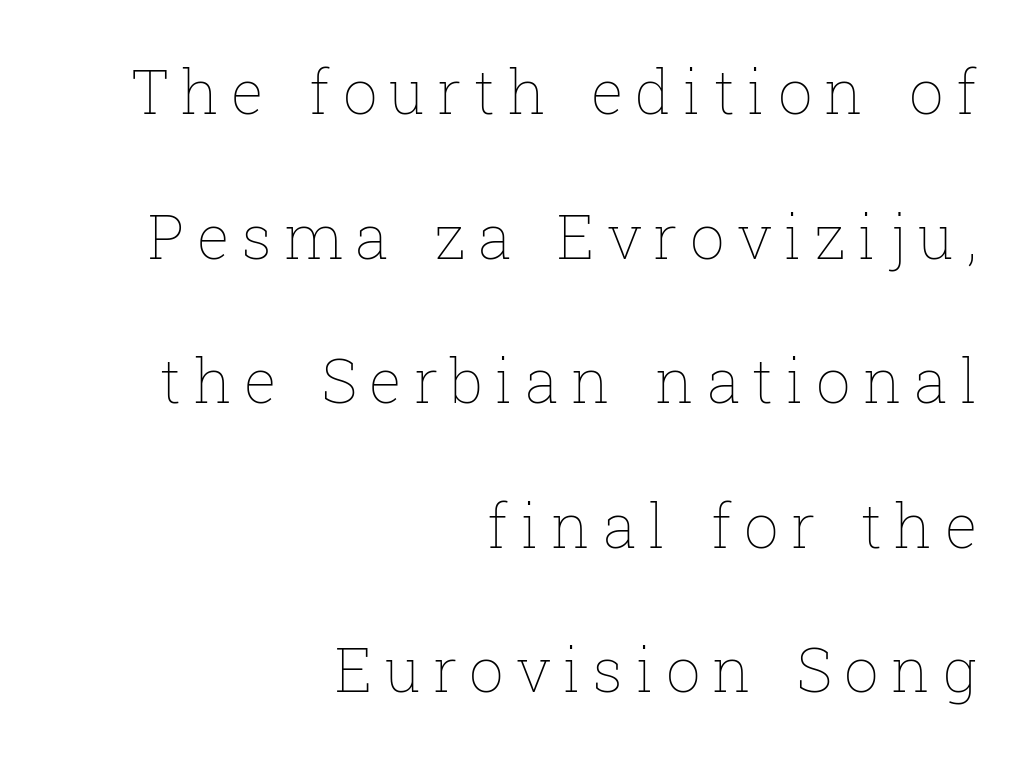
The image shows 61 px thin type, upright; set right-aligned, loose line spacing (2.37x), unusually wide letter spacing (+0.2 em), not underlined; low stroke contrast and a medium x-height.
